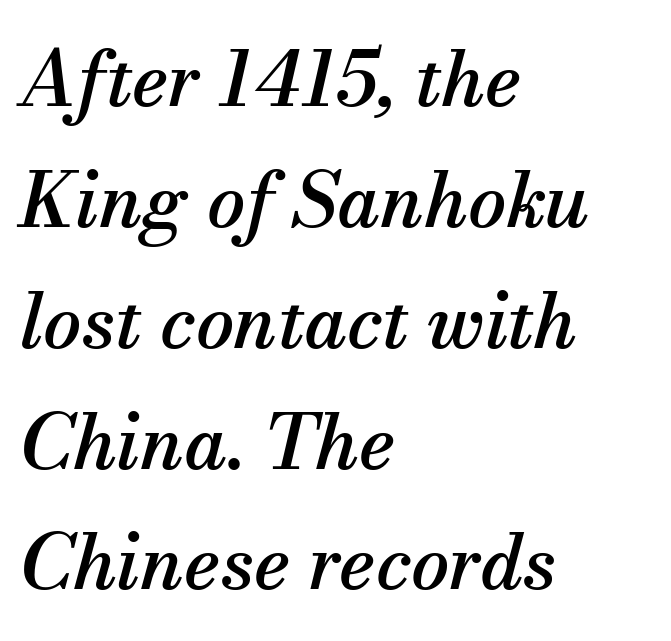
The image shows 76 px serif type, italic (leaning right); set left-aligned, normal line spacing (1.59x), normal letter spacing, not underlined; medium stroke contrast and a small x-height.
